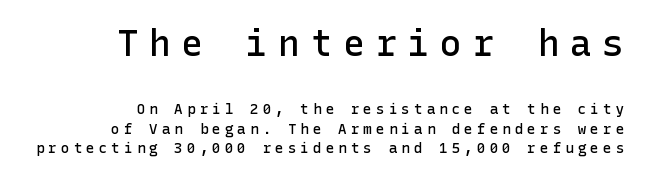
A normal amount of white space separates one row of letters from the next. How are the letters spaced? Widely, with obvious added tracking. The face used here appears at its bigger size in the upper chunk. The text block is weighted toward the right margin, trailing off unevenly leftward. Plain, unruled lines of type.
